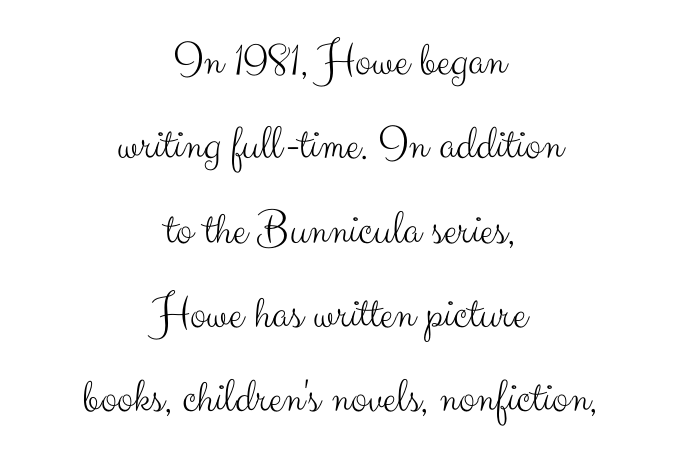
{"serif": "no", "bold": "no", "weight": "light", "width": "normal", "stroke_contrast": "medium", "x_height": "small", "monospaced": "no", "underline": "no", "align": "center", "line_spacing_ratio": 1.72, "letter_spacing": "normal", "letter_spacing_em": 0.0, "glyph_px": 49}
